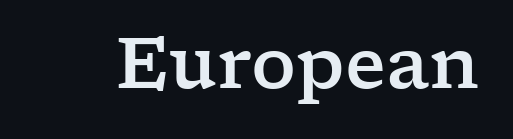
Q: Is the text italic (slanted)? A: No, it is upright.
Q: Is the typeface a serif or a sans-serif typeface? A: Serif.
Q: Is the text underlined? A: No.
Q: Is the spacing between letters normal or unusually wide? A: Normal.
Q: Width (condensed, normal, or wide)? A: Wide.
Q: Stroke contrast? A: Low.
Q: x-height? A: Medium.
Q: Monospaced? A: No.
